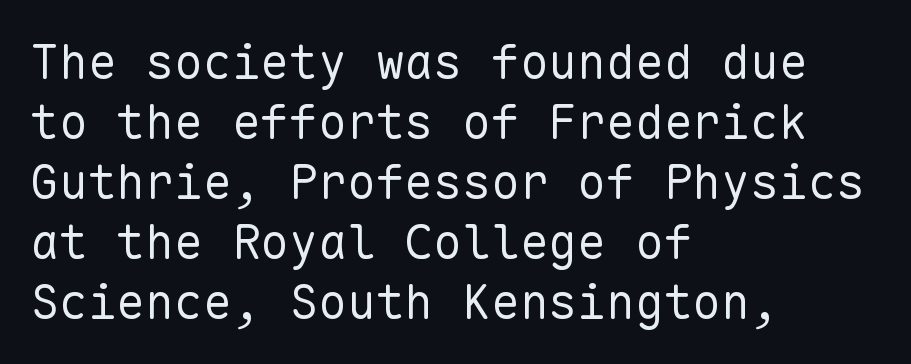
Q: Is the text bold? A: No.
Q: Is the text italic (slanted)? A: No, it is upright.
Q: Is the typeface a serif or a sans-serif typeface? A: Sans-serif.
Q: Is the text underlined? A: No.
Q: How is the paragraph aligned? A: Left-aligned.
Q: Is the spacing between letters normal or unusually wide? A: Normal.
Q: Is the spacing between lines tight, normal or loose? A: Normal.
Q: Width (condensed, normal, or wide)? A: Normal.
Q: Stroke contrast? A: Low.
Q: x-height? A: Medium.
Q: Monospaced? A: Yes.
